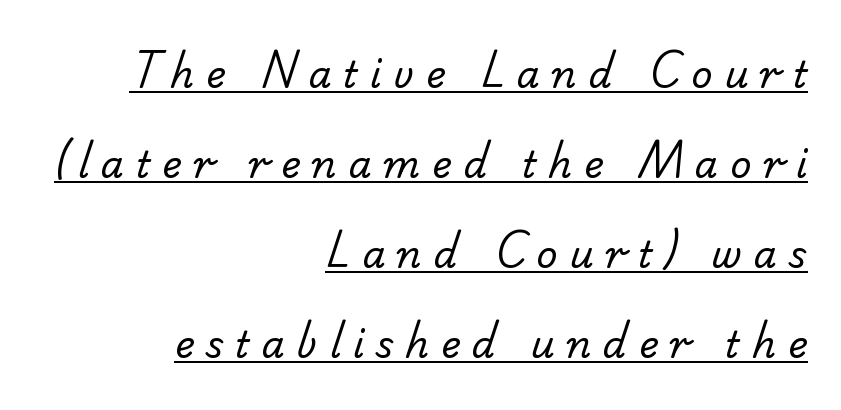
The image shows 37 px regular-weight sans-serif type; set right-aligned, loose line spacing (2.43x), unusually wide letter spacing (+0.32 em), underlined; low stroke contrast and a small x-height.
